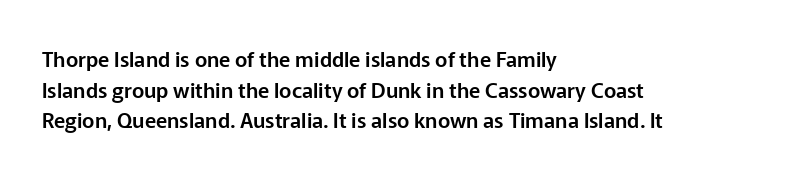
Style check: upright. Quick note: interline space is typical. This sample uses plain, unmodified letter spacing. In CSS terms this would be text-align: left.
